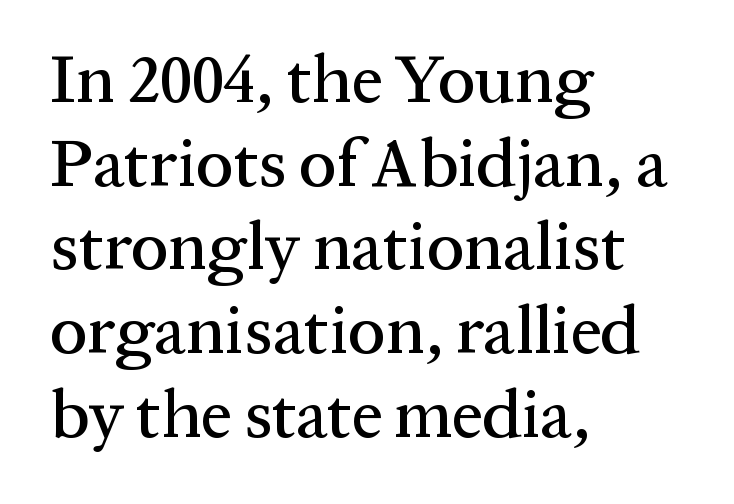
{"serif": "yes", "italic": "no", "width": "normal", "stroke_contrast": "medium", "x_height": "medium", "monospaced": "no", "underline": "no", "align": "left", "line_spacing_ratio": 1.23, "letter_spacing": "normal", "letter_spacing_em": 0.0, "glyph_px": 68}
